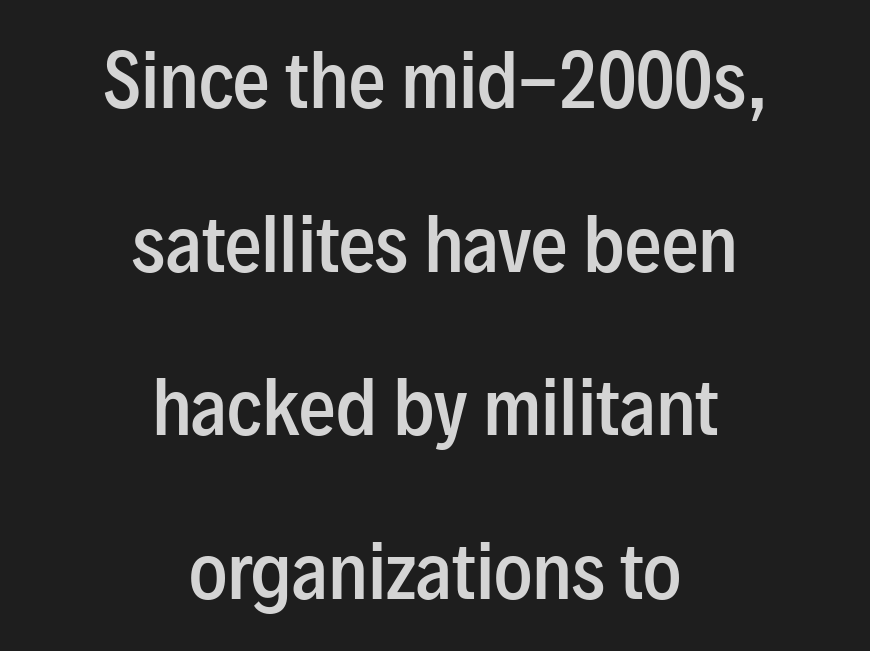
Q: Is the text bold? A: Semi-bold.
Q: Is the text italic (slanted)? A: No, it is upright.
Q: Is the typeface a serif or a sans-serif typeface? A: Sans-serif.
Q: Is the text underlined? A: No.
Q: How is the paragraph aligned? A: Centered.
Q: Is the spacing between letters normal or unusually wide? A: Normal.
Q: Is the spacing between lines tight, normal or loose? A: Loose.
Q: Width (condensed, normal, or wide)? A: Condensed.
Q: Stroke contrast? A: Low.
Q: x-height? A: Medium.
Q: Monospaced? A: No.
